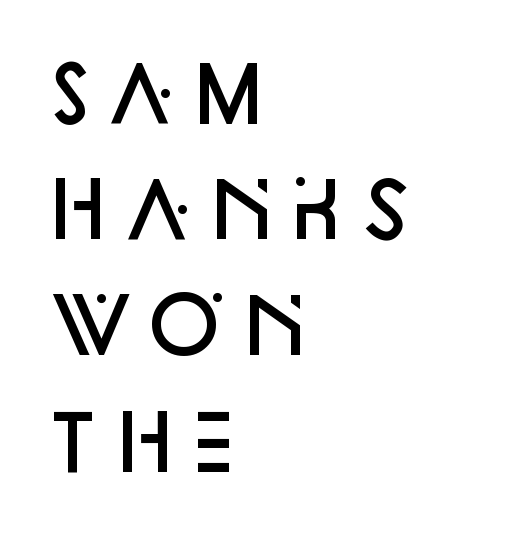
Honestly, the letter spacing is just normal — you wouldn't notice it. Notice the strokes are somewhat thickened but not fully heavy: this is a semibold. These lines sit exactly where default settings would place them. In CSS terms this would be text-align: left.
